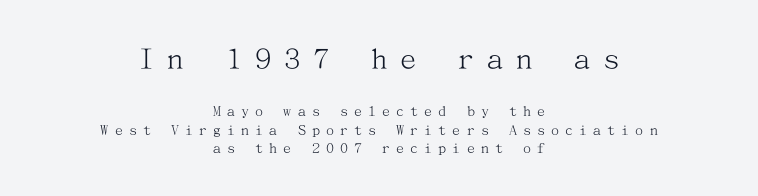
The image shows 33 px light serif type, upright; set centered, tight line spacing (1.15x), unusually wide letter spacing (+0.38 em), not underlined; the first (top) block is 2.06x larger; medium stroke contrast and a medium x-height.
